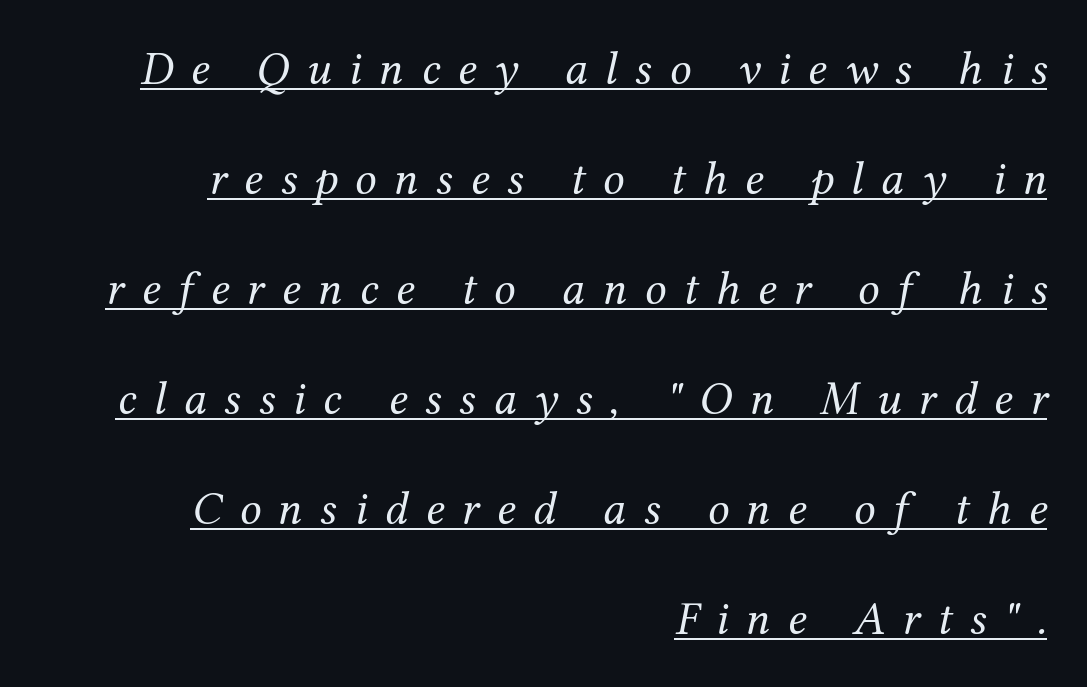
The image shows 48 px regular-weight serif type, italic (leaning right); set right-aligned, loose line spacing (2.29x), unusually wide letter spacing (+0.36 em), underlined; medium stroke contrast and a medium x-height.
